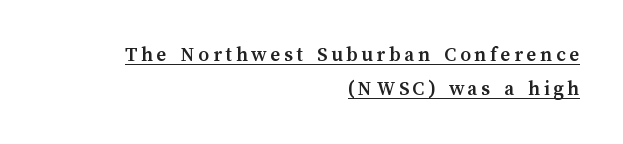
Q: Is the text bold? A: Yes.
Q: Is the text italic (slanted)? A: No, it is upright.
Q: Is the text underlined? A: Yes.
Q: How is the paragraph aligned? A: Right-aligned.
Q: Is the spacing between lines tight, normal or loose? A: Normal.
